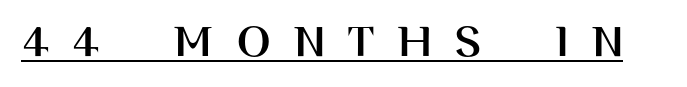
Here the glyphs are tracked loosely, breaking word shapes into spaced letters. Note: no serifs on the glyphs. The rendering uses natural spacing where letterforms have individual widths. Unlike italic type, these characters show no tilt at all. Caption: lettering with a line underneath.
